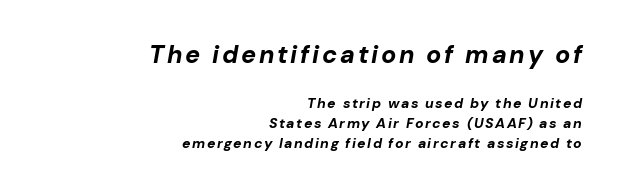
Q: Is the text bold? A: Yes.
Q: Is the text italic (slanted)? A: Yes, it leans right by about 10 degrees.
Q: Is the text underlined? A: No.
Q: How is the paragraph aligned? A: Right-aligned.
Q: Is the spacing between lines tight, normal or loose? A: Normal.
Q: Which block of text is set in a larger size, the first (top) or the second (bottom)? A: The first (top) one.
